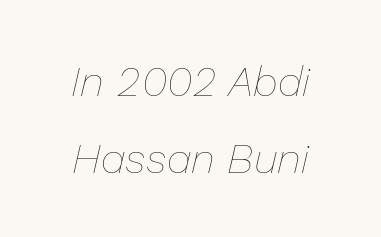
{"italic": "yes", "lean": "right", "slant_degrees": 13, "bold": "no", "weight": "thin", "width": "normal", "stroke_contrast": "low", "x_height": "medium", "monospaced": "no", "underline": "no", "align": "center", "line_spacing_ratio": 1.83, "letter_spacing": "normal", "letter_spacing_em": 0.0, "glyph_px": 42}
